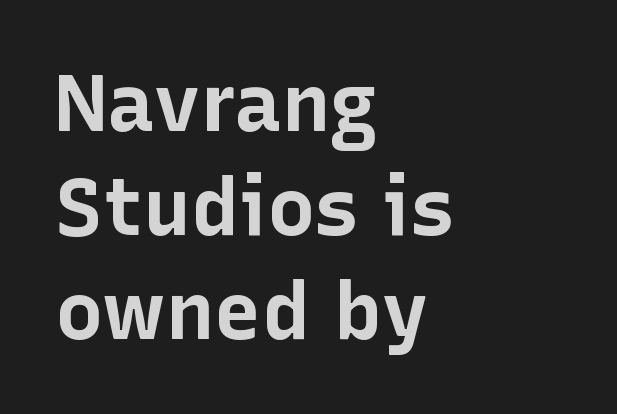
Q: Is the text bold? A: Yes.
Q: Is the text italic (slanted)? A: No, it is upright.
Q: Is the typeface a serif or a sans-serif typeface? A: Sans-serif.
Q: Is the text underlined? A: No.
Q: How is the paragraph aligned? A: Left-aligned.
Q: Is the spacing between letters normal or unusually wide? A: Normal.
Q: Is the spacing between lines tight, normal or loose? A: Normal.
Q: Width (condensed, normal, or wide)? A: Normal.
Q: Stroke contrast? A: Low.
Q: x-height? A: Medium.
Q: Monospaced? A: No.
